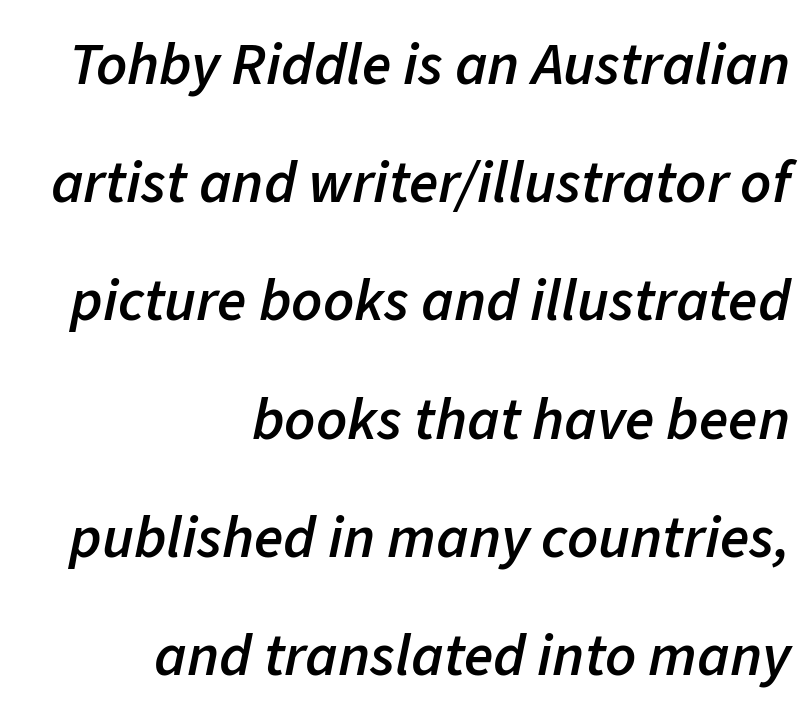
A typesetter would call this proportional, since set widths differ per character. Each glyph is drawn with semibold strokes, heavier than normal yet not fully bold. Quick note: interline space is abundant. Leftover space on each line is placed entirely before the opening word.
